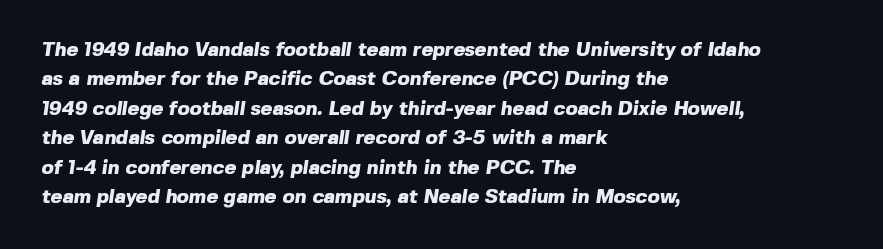
The image shows 20 px bold type; set left-aligned, normal line spacing (1.47x), normal letter spacing, not underlined.
